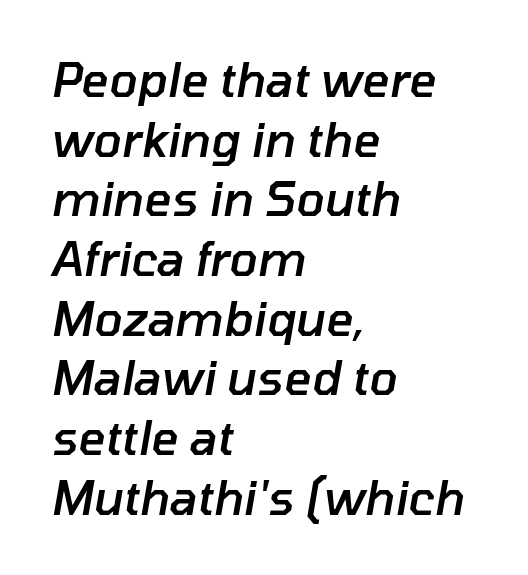
The image shows 47 px semibold type, italic (leaning right); set left-aligned, normal line spacing (1.27x), normal letter spacing, not underlined; low stroke contrast and a medium x-height.
